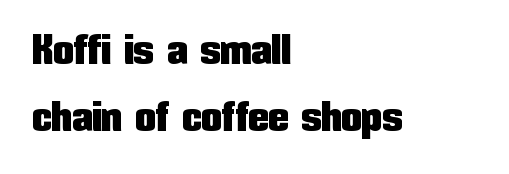
Q: Is the text italic (slanted)? A: No, it is upright.
Q: Is the typeface a serif or a sans-serif typeface? A: Sans-serif.
Q: Is the text underlined? A: No.
Q: How is the paragraph aligned? A: Left-aligned.
Q: Is the spacing between letters normal or unusually wide? A: Normal.
Q: Is the spacing between lines tight, normal or loose? A: Normal.
Q: Width (condensed, normal, or wide)? A: Condensed.
Q: Stroke contrast? A: Low.
Q: x-height? A: Medium.
Q: Monospaced? A: No.
